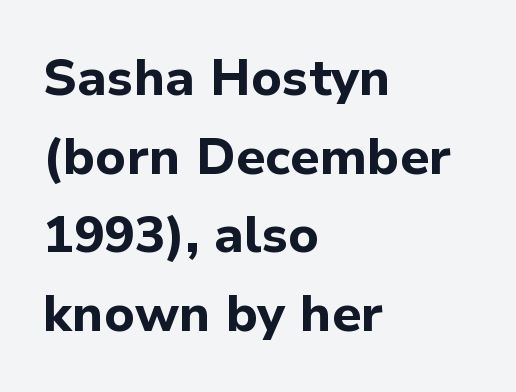
{"serif": "no", "italic": "no", "bold": "yes", "weight": "bold", "width": "normal", "stroke_contrast": "low", "x_height": "medium", "monospaced": "no", "underline": "no", "align": "left", "line_spacing": "normal", "line_spacing_ratio": 1.54, "letter_spacing": "normal", "letter_spacing_em": 0.0, "glyph_px": 51}
